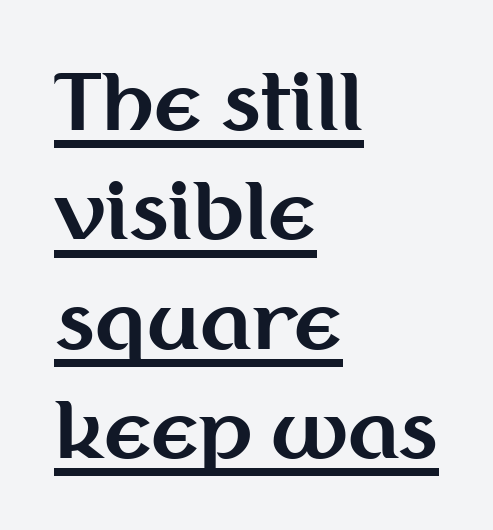
Students, this is bold: see how much ink each stroke carries. Somebody hit Ctrl+U on this one — the words are underlined. The passage is arranged the way most books set body copy — flush left. Each new line begins a customary step beneath the previous one. Do the characters align in a grid? No, the font is proportional. You can tell it's not italic because the verticals are truly vertical.
